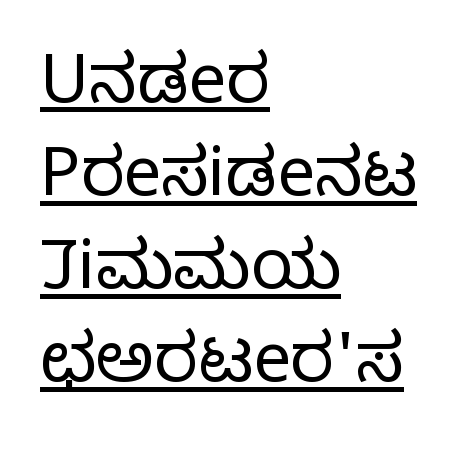
Q: Is the text bold? A: No.
Q: Is the text italic (slanted)? A: No, it is upright.
Q: Is the typeface a serif or a sans-serif typeface? A: Sans-serif.
Q: Is the text underlined? A: Yes.
Q: How is the paragraph aligned? A: Left-aligned.
Q: Is the spacing between letters normal or unusually wide? A: Normal.
Q: Is the spacing between lines tight, normal or loose? A: Normal.
Q: Width (condensed, normal, or wide)? A: Normal.
Q: Stroke contrast? A: Low.
Q: x-height? A: Medium.
Q: Monospaced? A: No.
